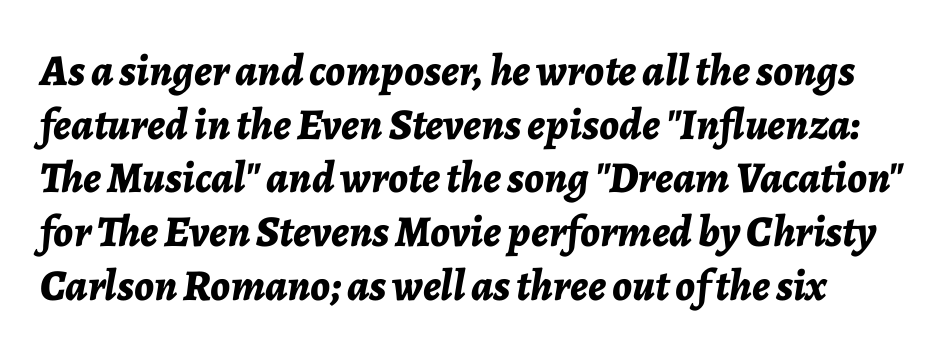
A bare baseline throughout the passage. Stroke thickness is high; the sample reads as a true bold. Note the varied advance widths — an 'i' is clearly narrower than an 'm'. Looking at the ascenders, they clearly lean. Does extra space separate the letters? No, they use regular spacing.
